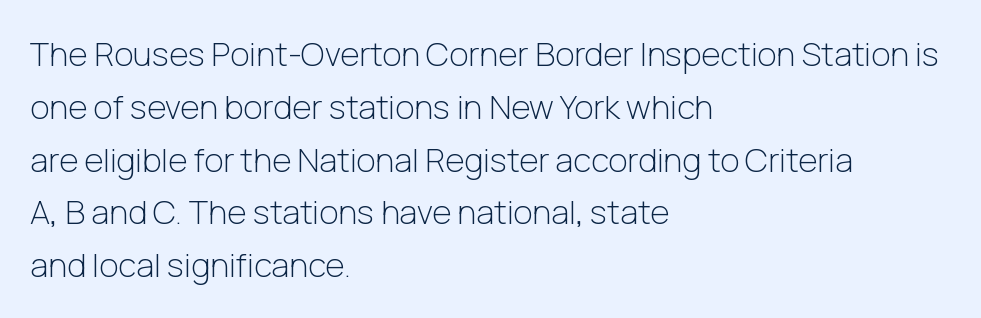
The image shows 33 px light sans-serif type, upright; set left-aligned, normal line spacing (1.6x), normal letter spacing, not underlined; low stroke contrast and a medium x-height.
